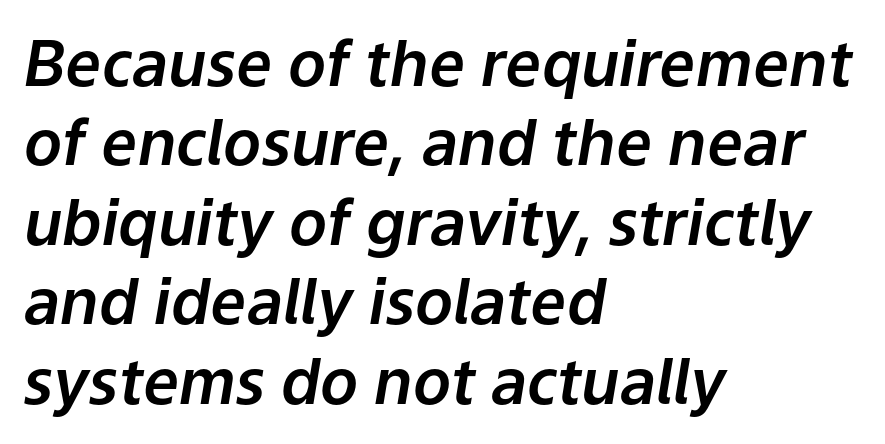
The image shows 63 px text type, italic (leaning right); set left-aligned, normal line spacing (1.26x), normal letter spacing, not underlined; low stroke contrast and a medium x-height.
